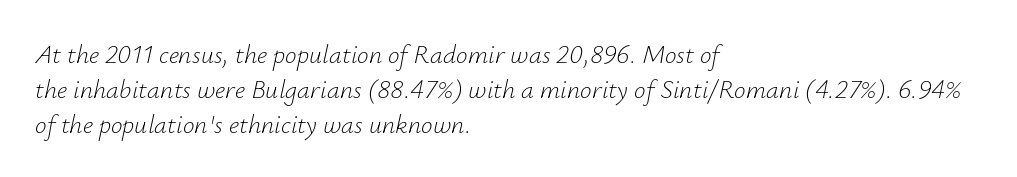
Q: Is the text bold? A: No.
Q: Is the text italic (slanted)? A: Yes, it leans right by about 12 degrees.
Q: Is the text underlined? A: No.
Q: How is the paragraph aligned? A: Left-aligned.
Q: Is the spacing between letters normal or unusually wide? A: Normal.
Q: Is the spacing between lines tight, normal or loose? A: Normal.
